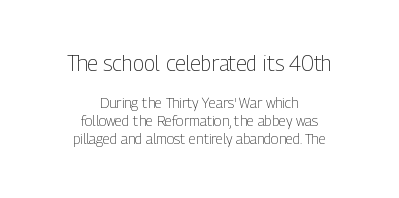
Q: Is the text bold? A: No.
Q: Is the text italic (slanted)? A: No, it is upright.
Q: Is the text underlined? A: No.
Q: How is the paragraph aligned? A: Centered.
Q: Is the spacing between letters normal or unusually wide? A: Normal.
Q: Is the spacing between lines tight, normal or loose? A: Normal.
Q: Which block of text is set in a larger size, the first (top) or the second (bottom)? A: The first (top) one.
